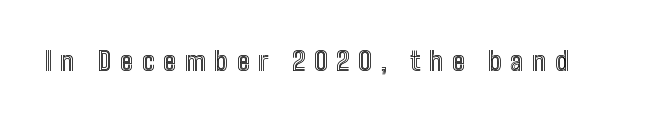
The letters stand upright; this is a roman face. How are the letters spaced? Widely, with obvious added tracking. Type without underlining.
